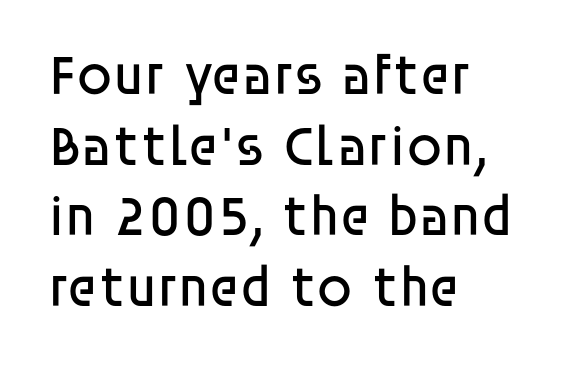
The image shows 57 px regular-weight sans-serif type, upright; set left-aligned, line spacing 1.24x, normal letter spacing, not underlined; low stroke contrast and a large x-height.
